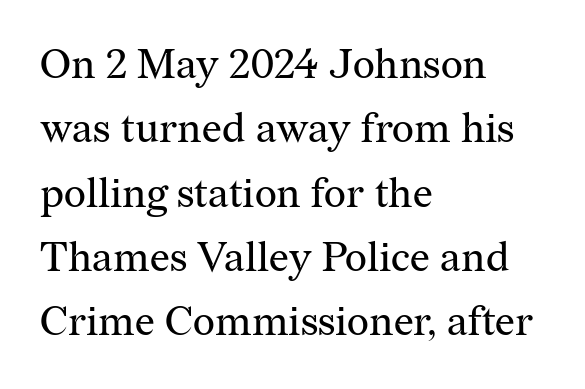
The image shows 42 px regular-weight serif type, upright; set left-aligned, normal line spacing (1.53x), normal letter spacing, not underlined; medium stroke contrast and a medium x-height.
